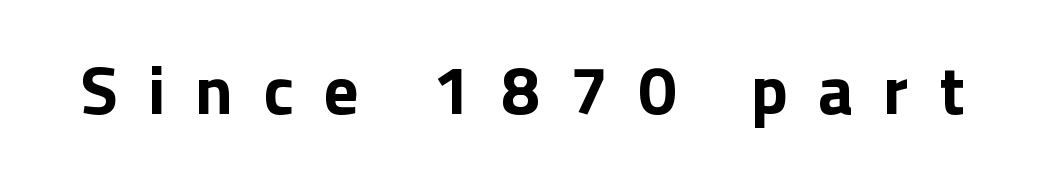
The image shows 69 px sans-serif type, upright; set unusually wide letter spacing (+0.43 em), not underlined; low stroke contrast and a medium x-height.
